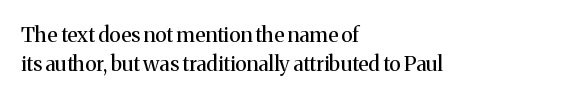
Line beginnings align vertically; line endings do not. Whoever set this chose a conventional vertical rhythm. Stroke mass is kept to a normal reading level or below. Nobody touched the tracking dial on this one.
